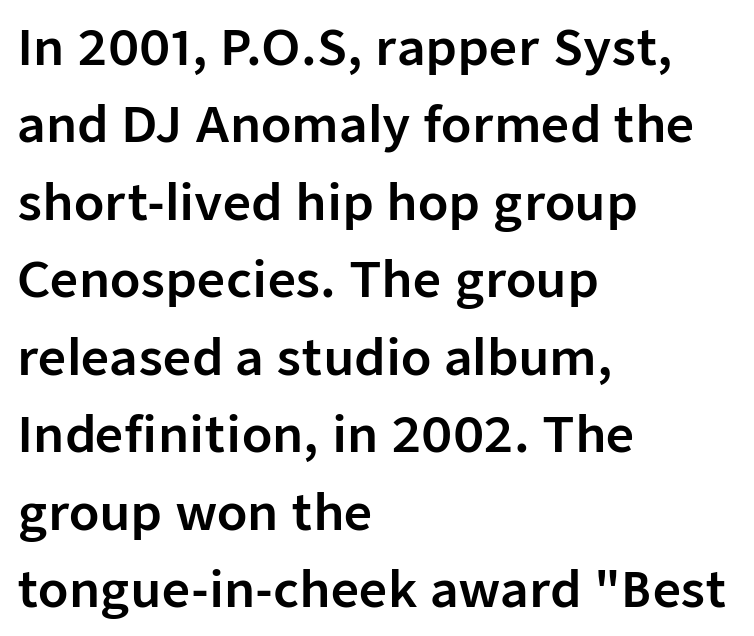
Q: Is the text italic (slanted)? A: No, it is upright.
Q: Is the typeface a serif or a sans-serif typeface? A: Sans-serif.
Q: Is the text underlined? A: No.
Q: How is the paragraph aligned? A: Left-aligned.
Q: Is the spacing between letters normal or unusually wide? A: Normal.
Q: Is the spacing between lines tight, normal or loose? A: Normal.
Q: Width (condensed, normal, or wide)? A: Normal.
Q: Stroke contrast? A: Low.
Q: x-height? A: Medium.
Q: Monospaced? A: No.
